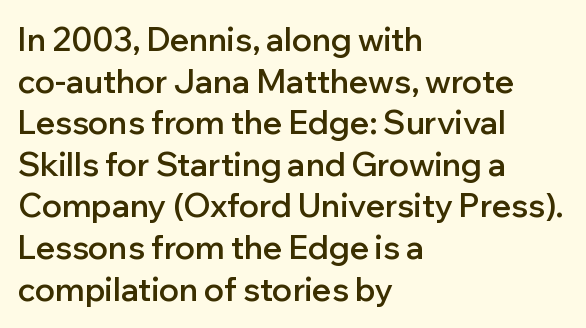
{"serif": "no", "italic": "no", "bold": "semi", "weight": "semibold", "width": "normal", "stroke_contrast": "low", "x_height": "medium", "monospaced": "no", "underline": "no", "align": "left", "line_spacing": "normal", "line_spacing_ratio": 1.3, "letter_spacing": "normal", "letter_spacing_em": 0.0, "glyph_px": 32}
